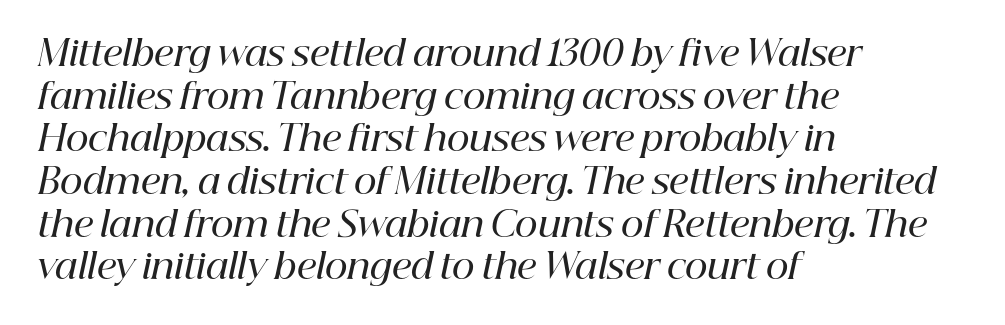
The image shows 35 px semibold serif type, italic (leaning right); set left-aligned, line spacing 1.22x, normal letter spacing, not underlined; high stroke contrast and a medium x-height.
